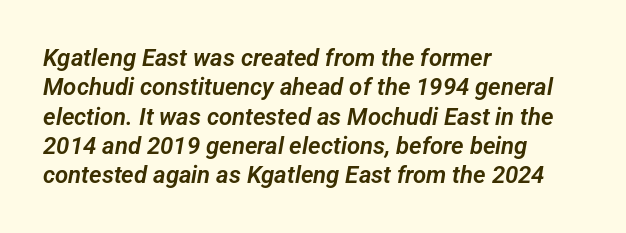
The passage shown has conventional tracking throughout. The zone under the glyphs is completely vacant. Alignment: flush left.
